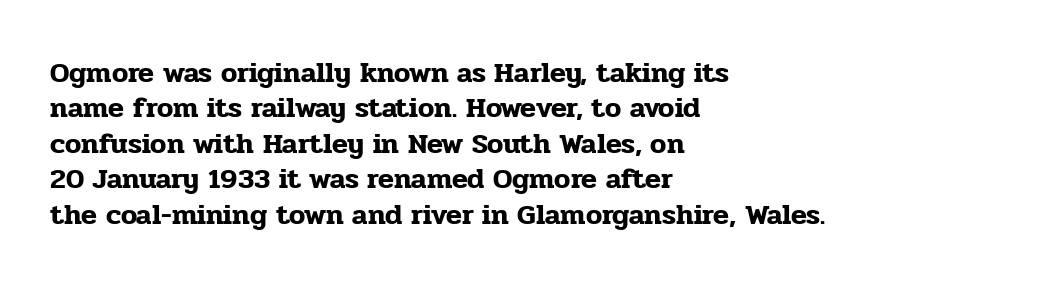
{"serif": "yes", "italic": "no", "width": "normal", "stroke_contrast": "low", "x_height": "medium", "monospaced": "no", "underline": "no", "align": "left", "line_spacing_ratio": 1.22, "letter_spacing": "normal", "letter_spacing_em": 0.0, "glyph_px": 29}
